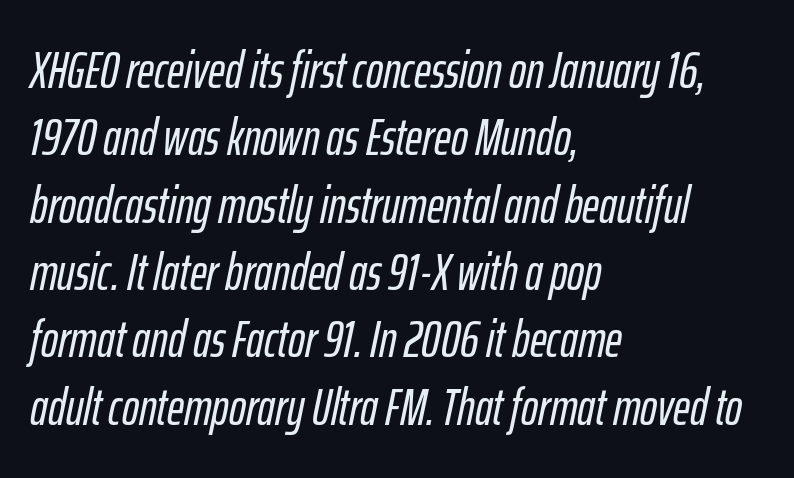
Q: Is the text italic (slanted)? A: Yes, it leans right by about 12 degrees.
Q: Is the text underlined? A: No.
Q: How is the paragraph aligned? A: Left-aligned.
Q: Is the spacing between letters normal or unusually wide? A: Normal.
Q: Is the spacing between lines tight, normal or loose? A: Normal.
Q: Width (condensed, normal, or wide)? A: Condensed.
Q: Stroke contrast? A: Low.
Q: x-height? A: Medium.
Q: Monospaced? A: No.
